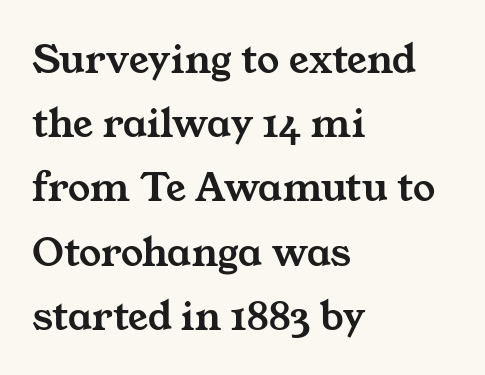
Q: Is the typeface a serif or a sans-serif typeface? A: Serif.
Q: Is the text underlined? A: No.
Q: How is the paragraph aligned? A: Left-aligned.
Q: Is the spacing between letters normal or unusually wide? A: Normal.
Q: Is the spacing between lines tight, normal or loose? A: Normal.
Q: Width (condensed, normal, or wide)? A: Wide.
Q: Stroke contrast? A: Medium.
Q: x-height? A: Medium.
Q: Monospaced? A: No.
